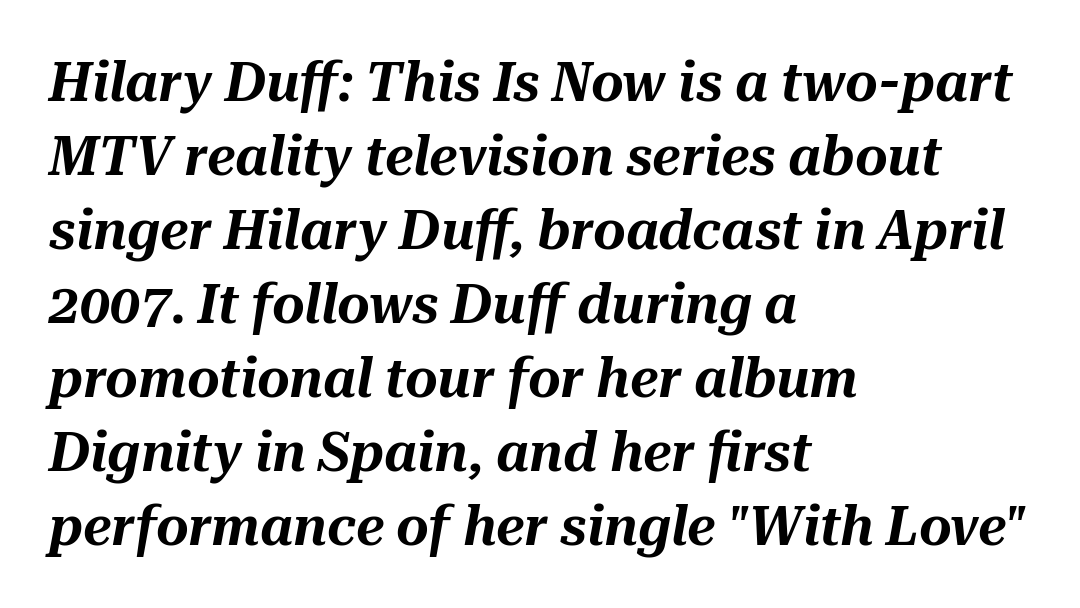
{"italic": "yes", "lean": "right", "slant_degrees": 10, "width": "normal", "stroke_contrast": "medium", "x_height": "medium", "monospaced": "no", "underline": "no", "align": "left", "line_spacing": "normal", "line_spacing_ratio": 1.32, "letter_spacing": "normal", "letter_spacing_em": 0.0, "glyph_px": 56}
